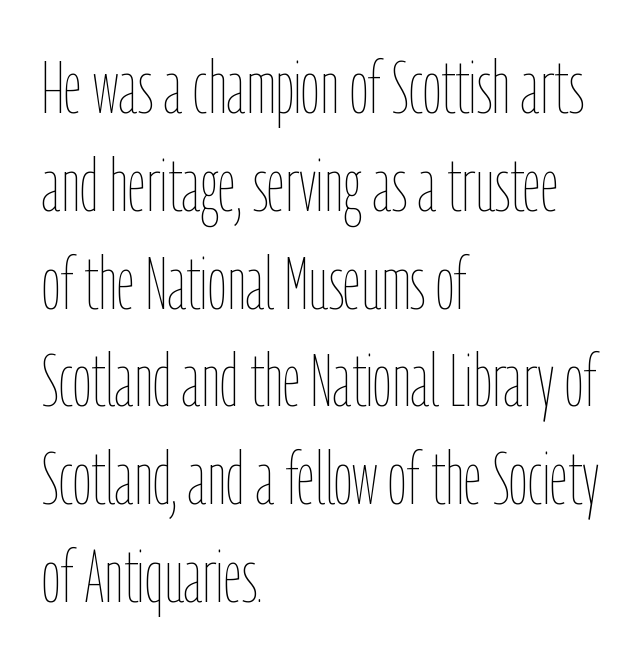
The image shows 73 px thin, condensed type, upright; set left-aligned, normal line spacing (1.34x), normal letter spacing, not underlined; low stroke contrast and a medium x-height.
